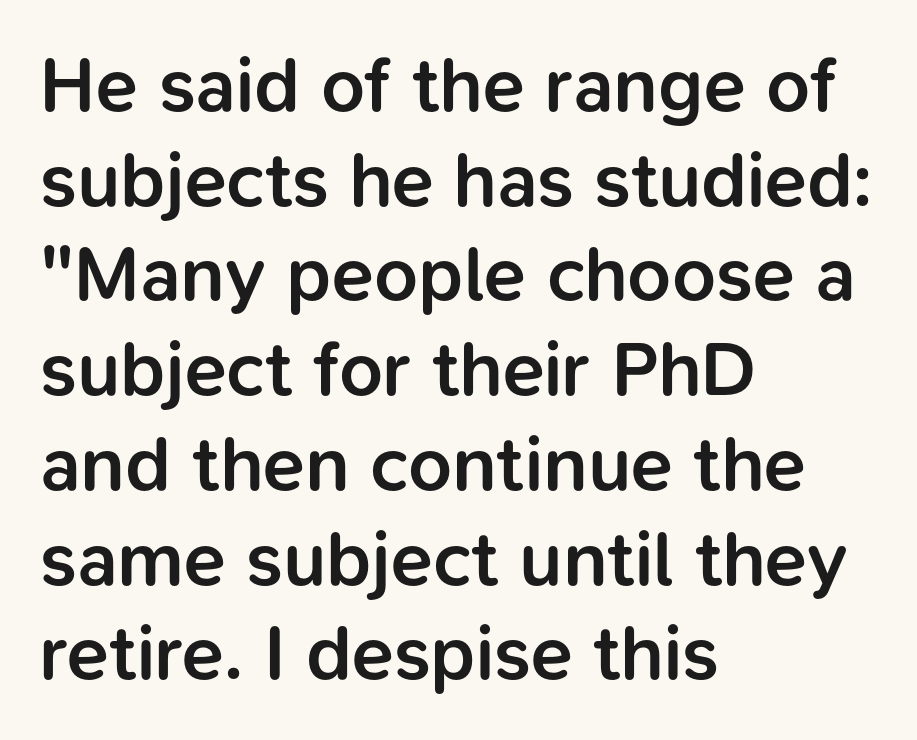
{"serif": "no", "italic": "no", "bold": "semi", "weight": "semibold", "width": "normal", "stroke_contrast": "low", "x_height": "medium", "monospaced": "no", "underline": "no", "align": "left", "line_spacing_ratio": 1.23, "letter_spacing": "normal", "letter_spacing_em": 0.0, "glyph_px": 77}
